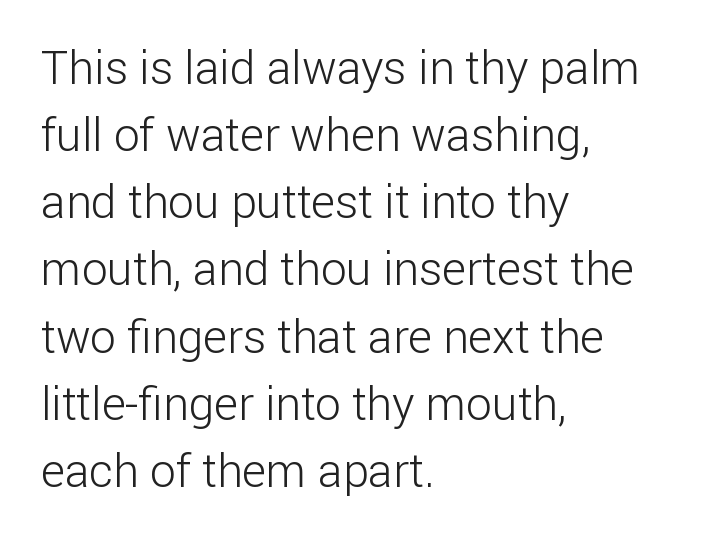
{"serif": "no", "italic": "no", "bold": "no", "weight": "light", "width": "normal", "stroke_contrast": "low", "x_height": "medium", "monospaced": "no", "underline": "no", "align": "left", "line_spacing": "normal", "line_spacing_ratio": 1.46, "letter_spacing": "normal", "letter_spacing_em": 0.0, "glyph_px": 46}
